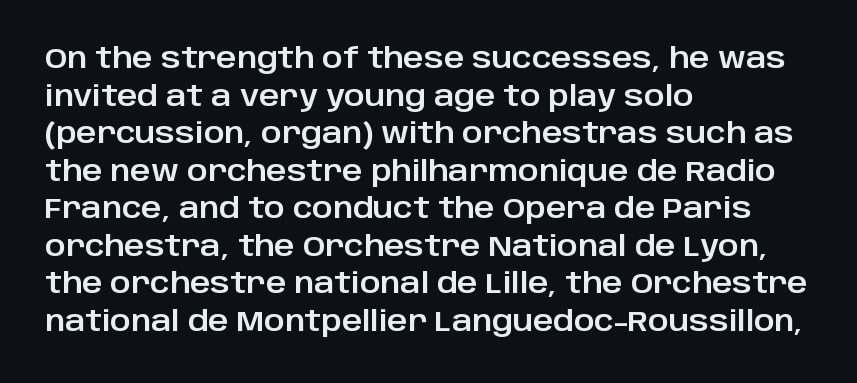
The image shows 28 px sans-serif type, upright; set left-aligned, normal line spacing (1.34x), normal letter spacing, not underlined; low stroke contrast and a large x-height.
